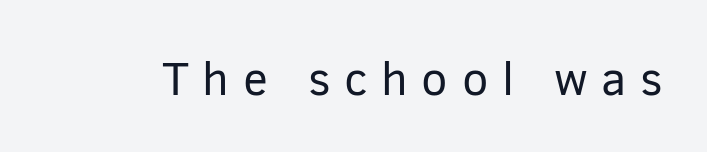
{"serif": "no", "italic": "no", "bold": "no", "weight": "regular", "width": "normal", "stroke_contrast": "low", "x_height": "medium", "monospaced": "no", "underline": "no", "letter_spacing": "wide", "letter_spacing_em": 0.29, "glyph_px": 47}
